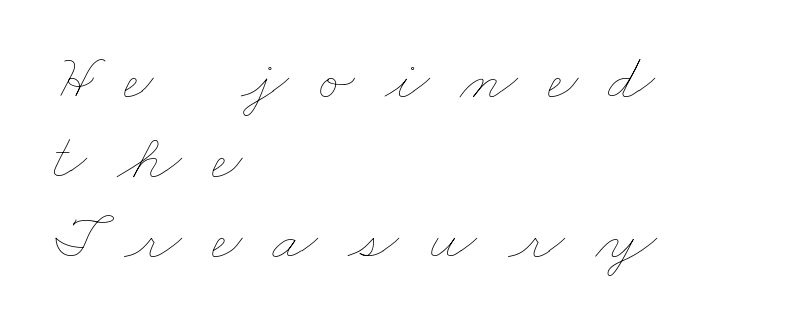
The image shows 66 px thin, wide type; set left-aligned, line spacing 1.21x, unusually wide letter spacing (+0.46 em), not underlined; low stroke contrast and a small x-height.
